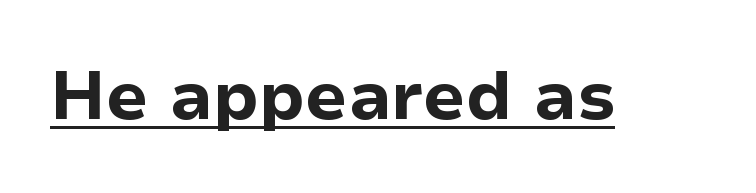
{"serif": "no", "italic": "no", "bold": "yes", "weight": "bold", "width": "normal", "stroke_contrast": "low", "x_height": "medium", "monospaced": "no", "underline": "yes", "letter_spacing": "normal", "letter_spacing_em": 0.0, "glyph_px": 68}
